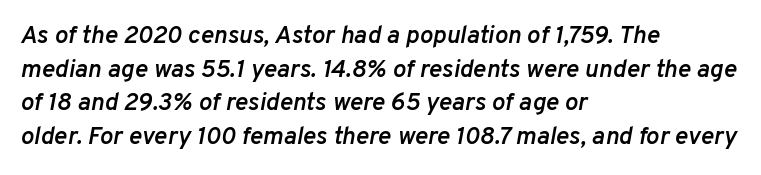
The glyphs look as if they've been sheared to an angle. Students, note that the glyphs here touch the page at normal intervals. The typesetting leans somewhat heavy: a semibold. The block of text has a typical density, with ordinary space between rows.
